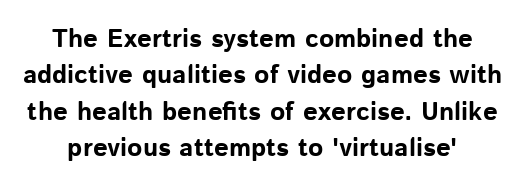
Q: Is the text bold? A: Yes.
Q: Is the text italic (slanted)? A: No, it is upright.
Q: Is the text underlined? A: No.
Q: Is the spacing between letters normal or unusually wide? A: Normal.
Q: Is the spacing between lines tight, normal or loose? A: Normal.
